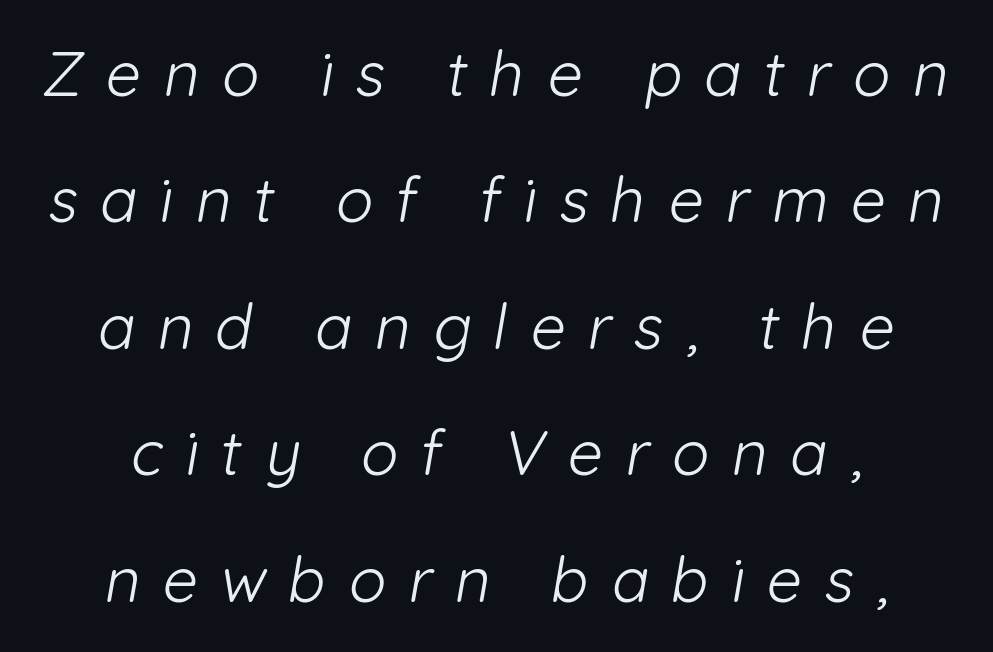
The image shows 62 px light sans-serif type; set centered, loose line spacing (2.04x), unusually wide letter spacing (+0.36 em), not underlined; low stroke contrast and a medium x-height.
